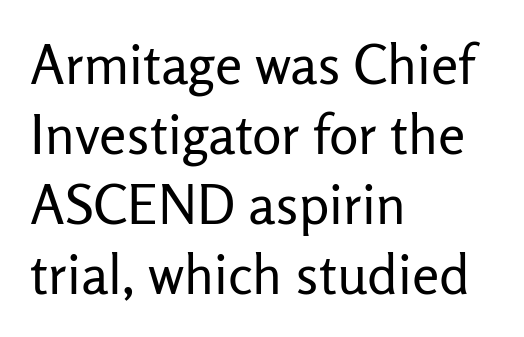
The letters advance in unequal steps, a hallmark of proportional type. Does the lettering tilt? It doesn't — this is upright. Counters stay open thanks to moderate or lighter strokes. Alignment: flush left. Regarding serifs, this sample does without them.
